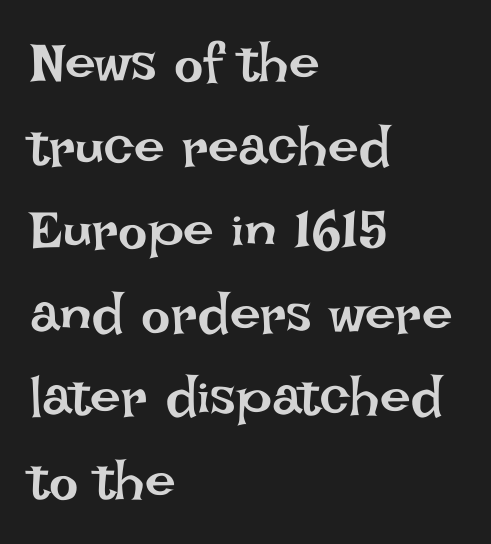
Anything drawn beneath the words? Only blank space. These lines keep a tight, regular rhythm from letter to letter. Each letter keeps its own natural width here, so spacing adapts to shape. Stroke mass is kept to a normal reading level or below. Every row of glyphs begins at an identical x-position on the left. If you measured baseline to baseline, you'd find a middling distance.
